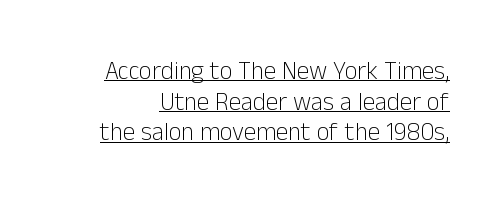
The image shows 25 px text type, upright; set line spacing 1.23x, normal letter spacing, underlined.
